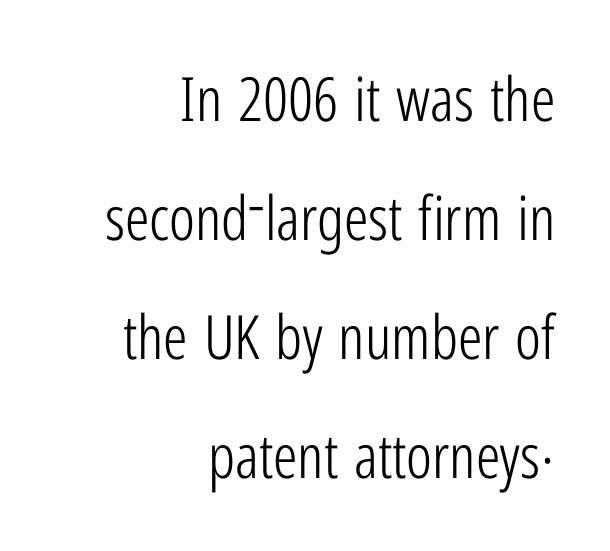
Grotesque or geometric, the face here clearly has no serifs. Posture: upright roman. This is not heavy type; no bold has been used. This sample has the flowing, uneven cadence of proportional lettering.
